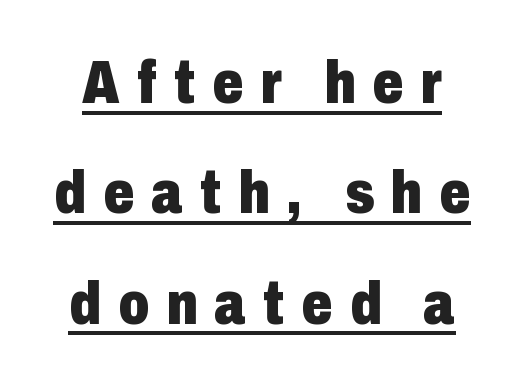
{"serif": "no", "italic": "no", "bold": "yes", "weight": "heavy", "width": "condensed", "stroke_contrast": "low", "x_height": "medium", "monospaced": "no", "underline": "yes", "line_spacing_ratio": 1.81, "letter_spacing": "wide", "letter_spacing_em": 0.28, "glyph_px": 61}
